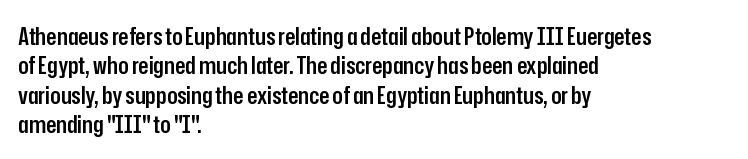
Q: Is the text bold? A: Semi-bold.
Q: Is the text italic (slanted)? A: No, it is upright.
Q: Is the text underlined? A: No.
Q: How is the paragraph aligned? A: Left-aligned.
Q: Is the spacing between letters normal or unusually wide? A: Normal.
